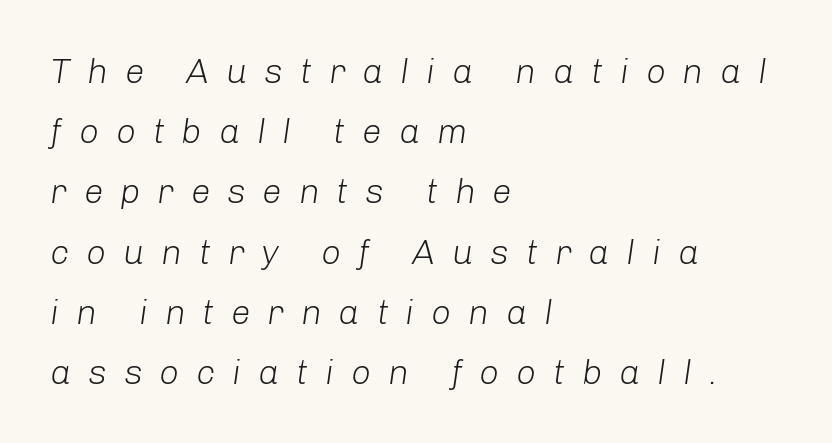
Q: Is the text bold? A: No.
Q: Is the text italic (slanted)? A: Yes, it leans right by about 8 degrees.
Q: Is the text underlined? A: No.
Q: How is the paragraph aligned? A: Left-aligned.
Q: Is the spacing between letters normal or unusually wide? A: Unusually wide.
Q: Width (condensed, normal, or wide)? A: Normal.
Q: Stroke contrast? A: Low.
Q: x-height? A: Medium.
Q: Monospaced? A: No.
